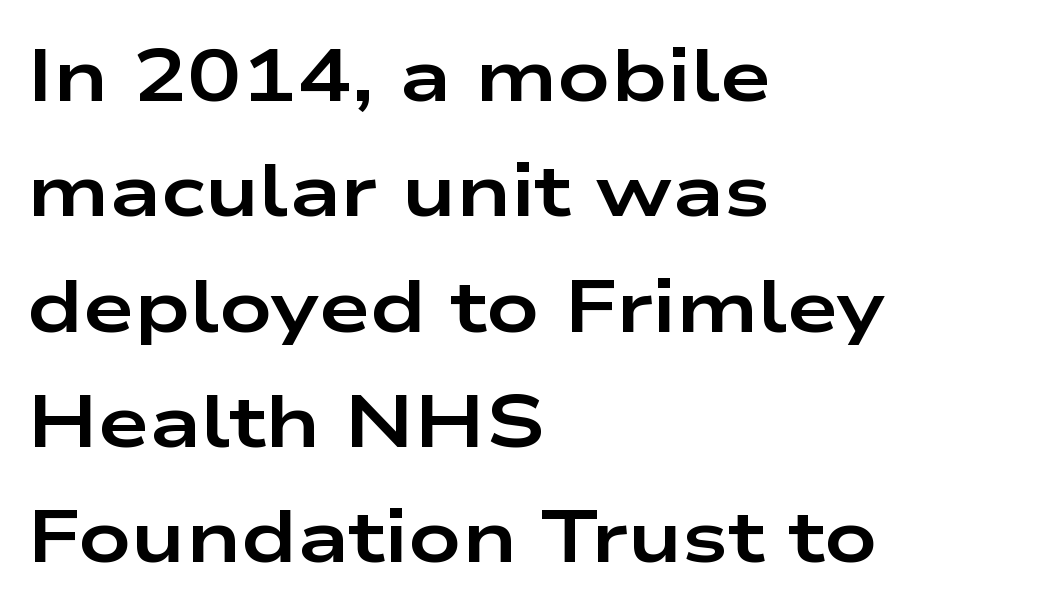
It's the straight-up-and-down kind of type. The letters advance in unequal steps, a hallmark of proportional type. Rows of type keep a routine distance in the vertical direction. The strokes are fattened all the way to bold. Has an underline been added? It has not. Alignment: flush left.
